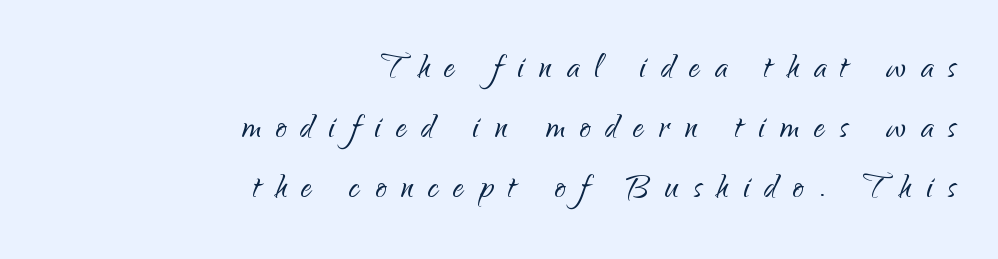
Q: Is the text bold? A: No.
Q: Is the text italic (slanted)? A: Yes.
Q: Is the typeface a serif or a sans-serif typeface? A: Sans-serif.
Q: Is the text underlined? A: No.
Q: How is the paragraph aligned? A: Right-aligned.
Q: Is the spacing between letters normal or unusually wide? A: Unusually wide.
Q: Is the spacing between lines tight, normal or loose? A: Normal.
Q: Width (condensed, normal, or wide)? A: Normal.
Q: Stroke contrast? A: Low.
Q: x-height? A: Small.
Q: Monospaced? A: No.
